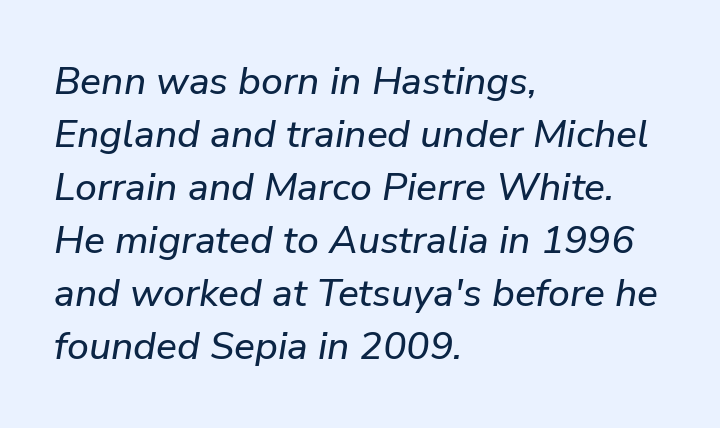
Is there much room between lines? A standard amount, neither cramped nor airy. Default kerning and tracking; the words read as compact shapes. The compositor pushed each line to the left boundary. Is this a fixed-width face? No — the glyphs have proportional, varying widths.
